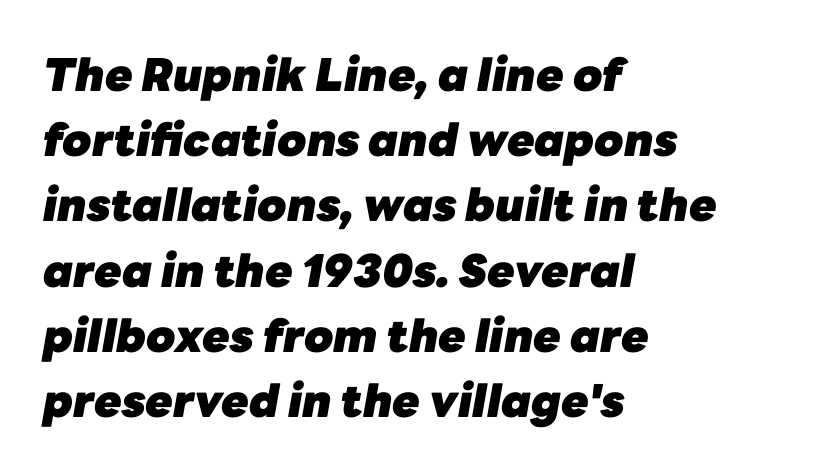
{"italic": "yes", "lean": "right", "slant_degrees": 10, "bold": "yes", "weight": "heavy", "width": "normal", "stroke_contrast": "low", "x_height": "medium", "monospaced": "no", "underline": "no", "align": "left", "line_spacing": "normal", "line_spacing_ratio": 1.45, "letter_spacing": "normal", "letter_spacing_em": 0.0, "glyph_px": 45}
